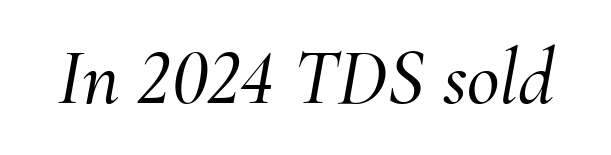
This rendering employs a face with finishing strokes, i.e., a serif. Unmarked baselines from the first word to the last. Varying glyph widths throughout — classic text-font behaviour. The letters sit at their default tracking, neither squeezed nor spread. The axis of the letterforms is tilted away from vertical.
